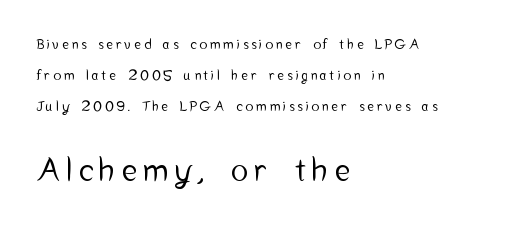
{"serif": "no", "italic": "no", "width": "condensed", "stroke_contrast": "low", "x_height": "medium", "monospaced": "no", "underline": "no", "align": "left", "line_spacing": "loose", "line_spacing_ratio": 2.21, "letter_spacing": "wide", "letter_spacing_em": 0.23, "larger_block": "second", "size_ratio": 2.29, "glyph_px": 32}
